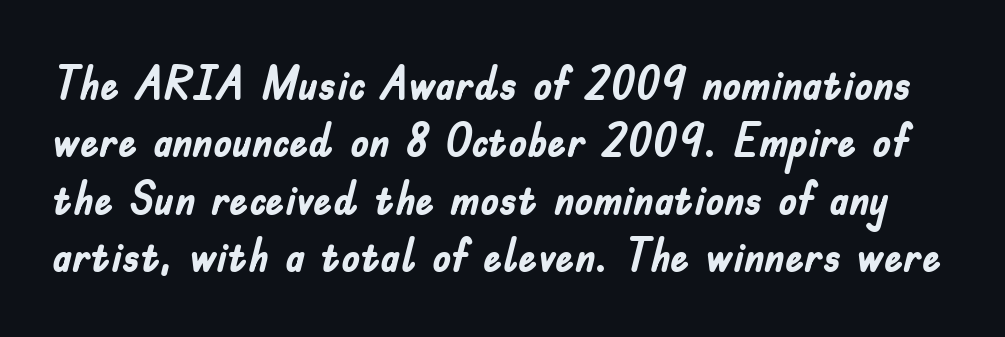
The image shows 47 px semibold, condensed sans-serif type; set line spacing 1.22x, normal letter spacing, not underlined; low stroke contrast and a small x-height.
